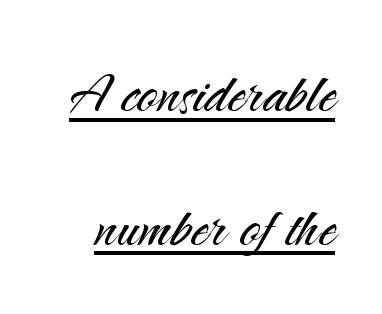
{"serif": "no", "bold": "no", "weight": "light", "width": "normal", "stroke_contrast": "medium", "x_height": "small", "monospaced": "no", "underline": "yes", "line_spacing": "loose", "line_spacing_ratio": 1.91, "letter_spacing": "normal", "letter_spacing_em": 0.0, "glyph_px": 70}
